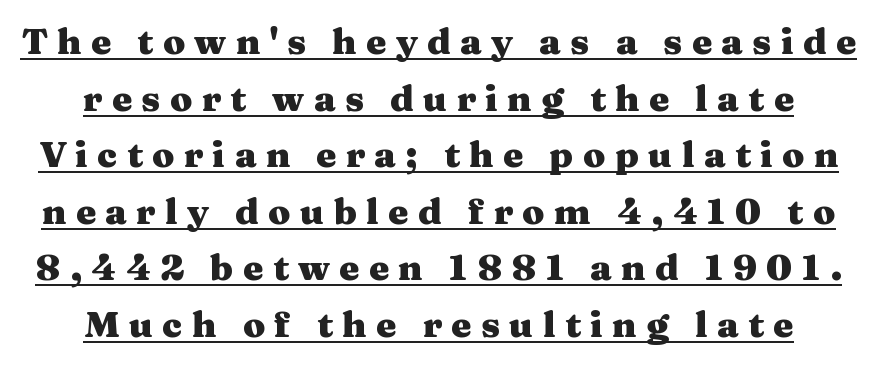
Q: Is the text bold? A: Yes.
Q: Is the text italic (slanted)? A: No, it is upright.
Q: Is the typeface a serif or a sans-serif typeface? A: Serif.
Q: Is the text underlined? A: Yes.
Q: How is the paragraph aligned? A: Centered.
Q: Is the spacing between letters normal or unusually wide? A: Unusually wide.
Q: Is the spacing between lines tight, normal or loose? A: Normal.
Q: Width (condensed, normal, or wide)? A: Wide.
Q: Stroke contrast? A: Medium.
Q: x-height? A: Medium.
Q: Monospaced? A: No.
